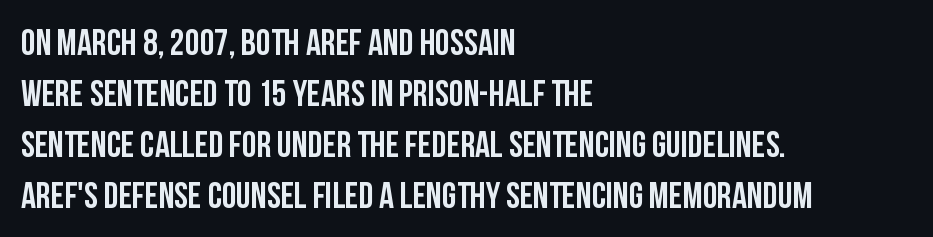
Every character sits straight up, as roman type does. Each row of text sits above clean, open space. The glyphs in this specimen are sans serif. Notice how the passage keeps a crisp vertical edge on the left only.
